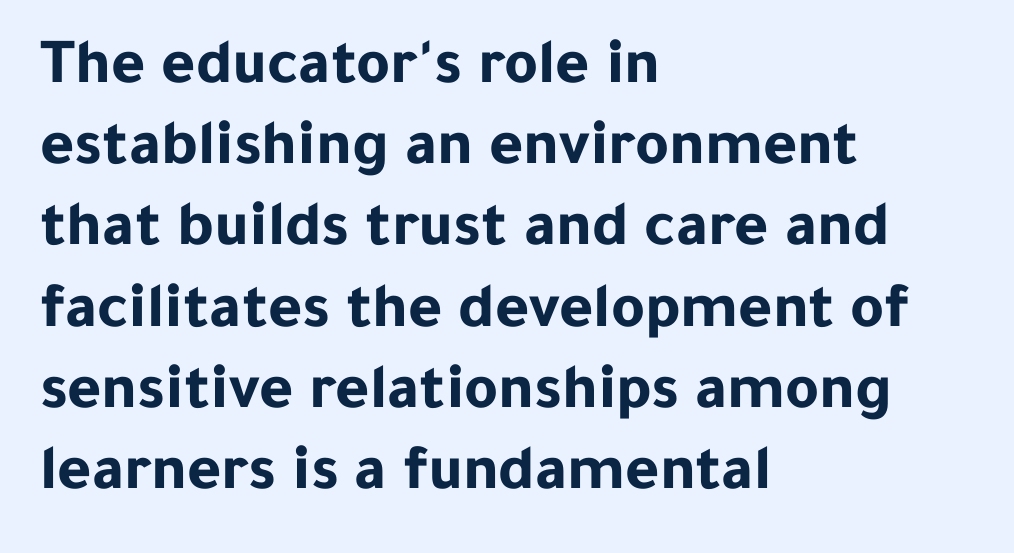
{"serif": "no", "italic": "no", "bold": "yes", "weight": "bold", "width": "normal", "stroke_contrast": "low", "x_height": "medium", "monospaced": "no", "underline": "no", "align": "left", "line_spacing": "normal", "line_spacing_ratio": 1.25, "letter_spacing": "normal", "letter_spacing_em": 0.0, "glyph_px": 65}
